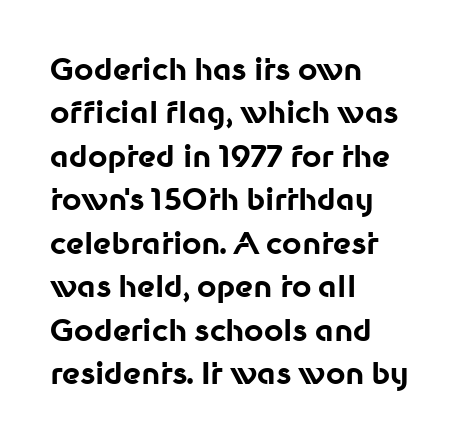
Q: Is the text bold? A: Yes.
Q: Is the text italic (slanted)? A: No, it is upright.
Q: Is the typeface a serif or a sans-serif typeface? A: Sans-serif.
Q: Is the text underlined? A: No.
Q: How is the paragraph aligned? A: Left-aligned.
Q: Is the spacing between letters normal or unusually wide? A: Normal.
Q: Is the spacing between lines tight, normal or loose? A: Normal.
Q: Width (condensed, normal, or wide)? A: Normal.
Q: Stroke contrast? A: Low.
Q: x-height? A: Medium.
Q: Monospaced? A: No.
